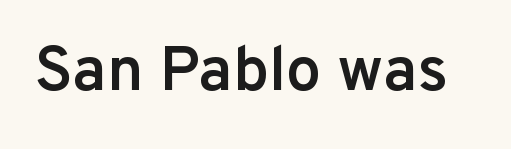
Notice how the stems are strictly vertical — no italics here. Check where the strokes stop: nothing finishes them off — pure sans. Stems and bowls a touch heavier than normal — semibold. The face used here is proportionally spaced, like ordinary book or web type.
